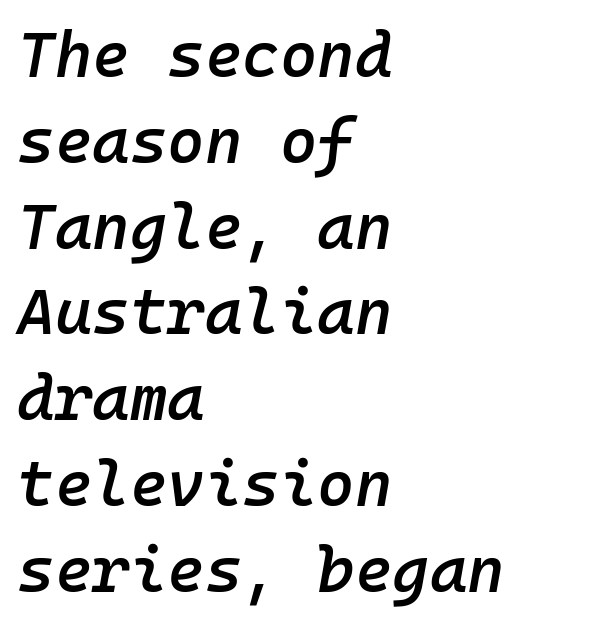
The image shows 64 px semibold type, italic (leaning right), monospaced; set left-aligned, normal line spacing (1.34x), normal letter spacing, not underlined; low stroke contrast and a medium x-height.
